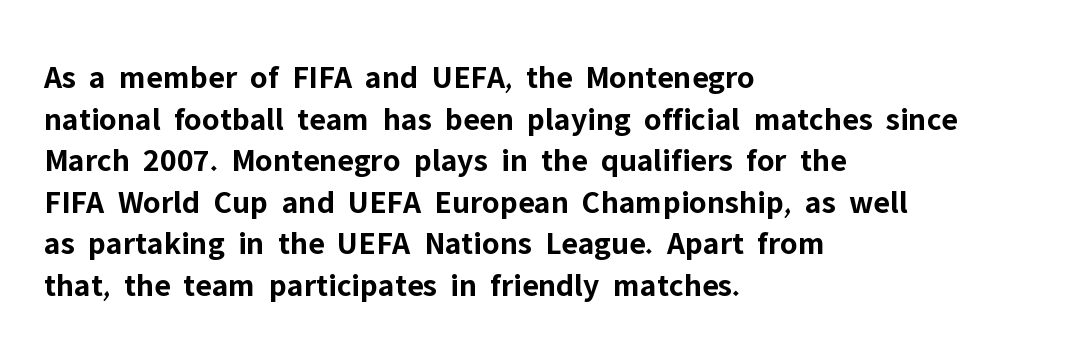
Q: Is the text bold? A: Yes.
Q: Is the text italic (slanted)? A: No, it is upright.
Q: Is the typeface a serif or a sans-serif typeface? A: Sans-serif.
Q: Is the text underlined? A: No.
Q: How is the paragraph aligned? A: Left-aligned.
Q: Is the spacing between letters normal or unusually wide? A: Normal.
Q: Is the spacing between lines tight, normal or loose? A: Normal.
Q: Width (condensed, normal, or wide)? A: Normal.
Q: Stroke contrast? A: Low.
Q: x-height? A: Medium.
Q: Monospaced? A: No.
